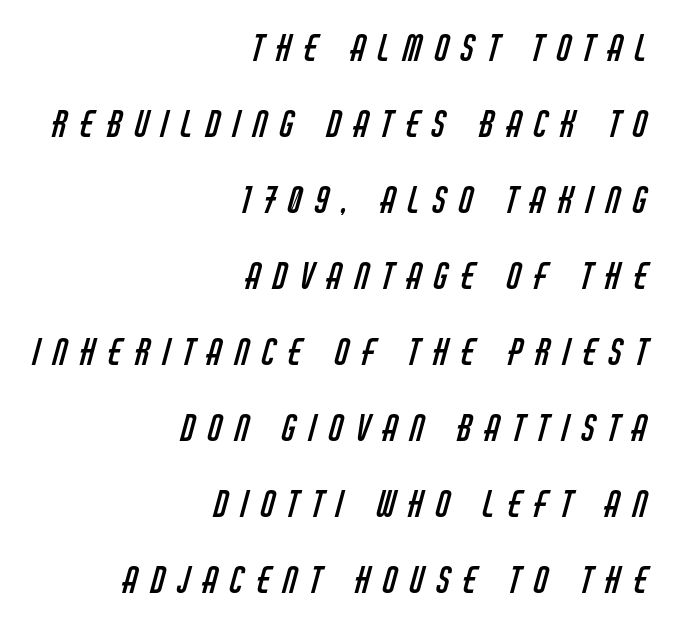
Compared with typical paragraphs, the rows here are farther apart. Does the copy run flush right? Yes — the right margin is perfectly even. In terms of letterform style, serifs are entirely absent. On a weight scale, this lands at 450 or below. Descender tails drop into unmarked territory. These lines are rendered in a variable-pitch font.
